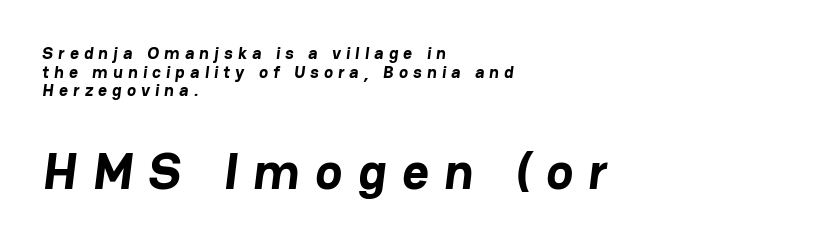
Every row of glyphs begins at an identical x-position on the left. Bold? Absolutely — the strokes are thick and heavy. How would I describe the line gaps? Narrow and economical. Is the letter spacing exaggerated? Yes — the characters are pushed far apart.
